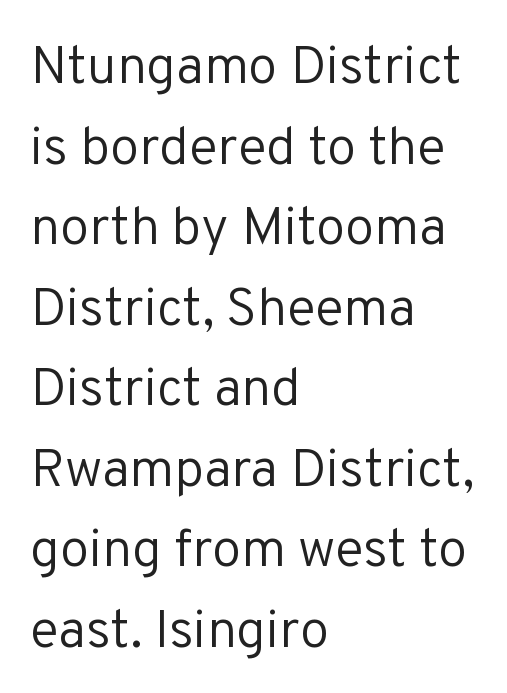
This rendering leaves character spacing at its baseline value. Look at the bottom of the vertical strokes: they stop flat, with no serifs. You can tell it's not italic because the verticals are truly vertical. This sample has the flowing, uneven cadence of proportional lettering. The rendering anchors every line to the left-hand side. What's the leading like? Ordinary, nothing unusual.
